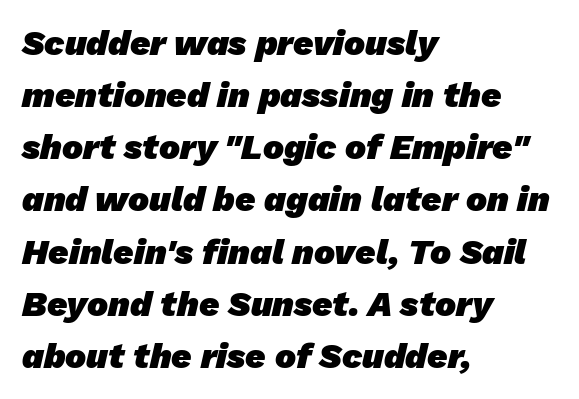
A sans-serif font was chosen for this passage. How would I describe the line gaps? Plain and ordinary. Anything drawn beneath the words? Only blank space. Glyph-to-glyph distance matches everyday printed text. You'd pick this weight for a headline — it's a proper bold. Where is the straight margin? On the left.
